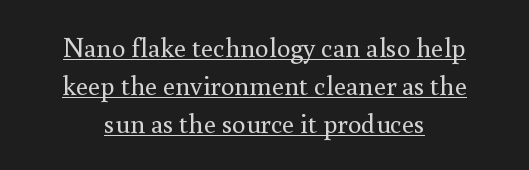
Weight: regular or lighter. These characters rest on top of a visible drawn line. This block has exactly the height ordinary leading produces. These lines stack symmetrically, like a column narrowing and widening about its center. A roman cut, with each character standing at attention. How are the letters spaced? Ordinarily, with no added tracking.
